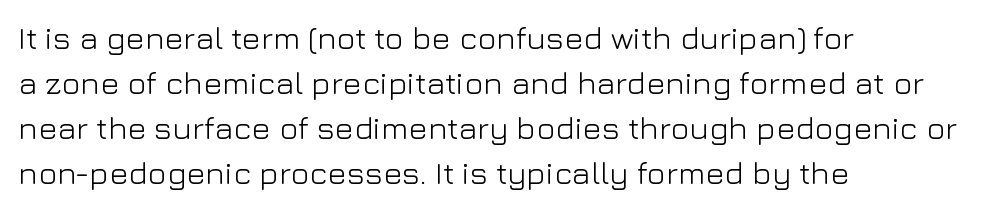
{"serif": "no", "italic": "no", "bold": "no", "weight": "light", "width": "normal", "stroke_contrast": "low", "x_height": "medium", "monospaced": "no", "underline": "no", "align": "left", "line_spacing": "normal", "line_spacing_ratio": 1.41, "letter_spacing": "normal", "letter_spacing_em": 0.0, "glyph_px": 32}
